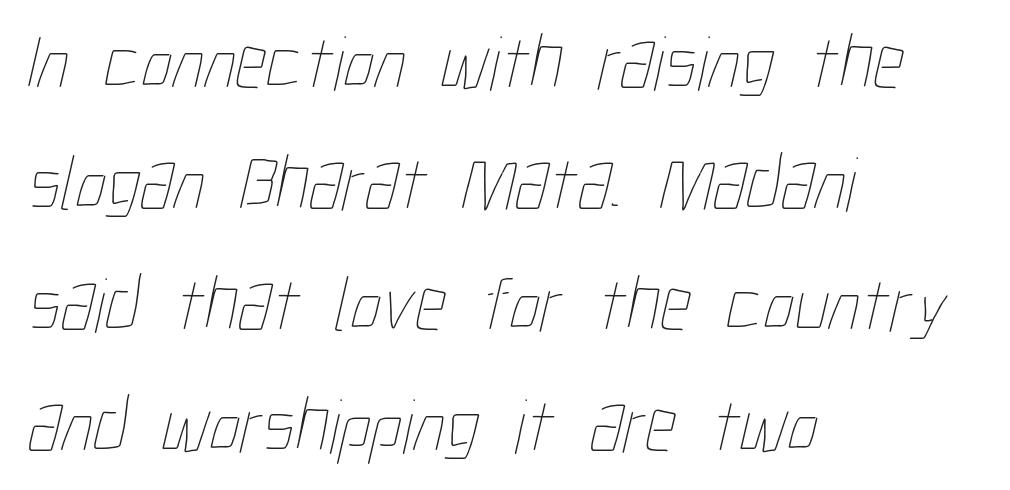
The image shows 78 px thin, condensed type; set left-aligned, normal line spacing (1.55x), normal letter spacing, not underlined; low stroke contrast and a medium x-height.
